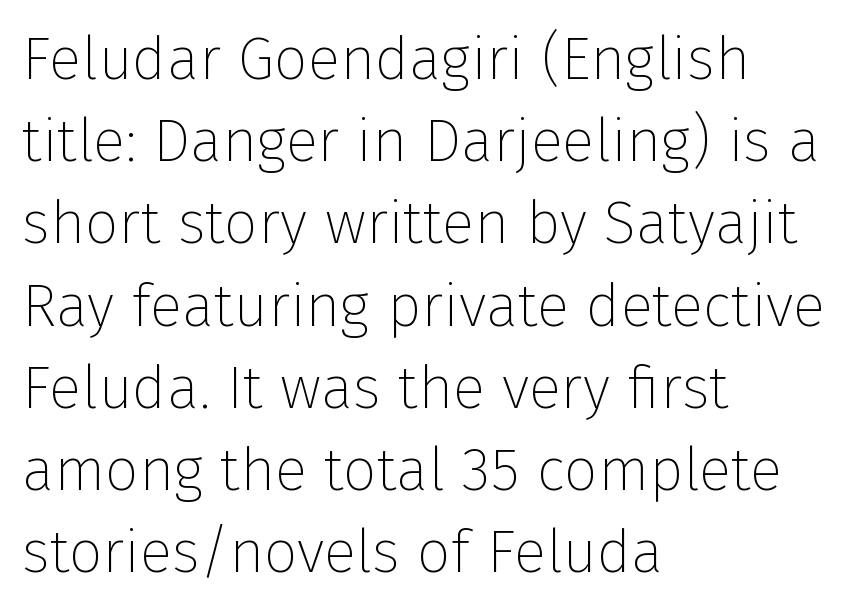
{"serif": "no", "italic": "no", "bold": "no", "weight": "thin", "width": "normal", "stroke_contrast": "low", "x_height": "medium", "monospaced": "no", "underline": "no", "align": "left", "line_spacing": "normal", "line_spacing_ratio": 1.37, "letter_spacing": "normal", "letter_spacing_em": 0.0, "glyph_px": 60}
